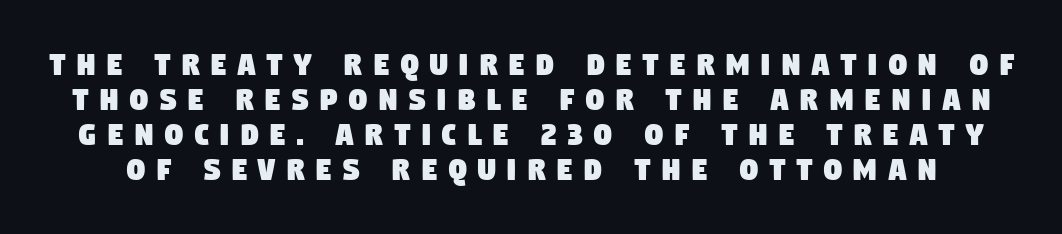
Observe the absence of serifs on each vertical stroke in this sample. The face used here is proportionally spaced, like ordinary book or web type. Students, observe: this is what under-led, compact text looks like. Loose tracking; the words dissolve into strings of separated letters. The glyphs are unaccompanied by any horizontal stroke below them.
